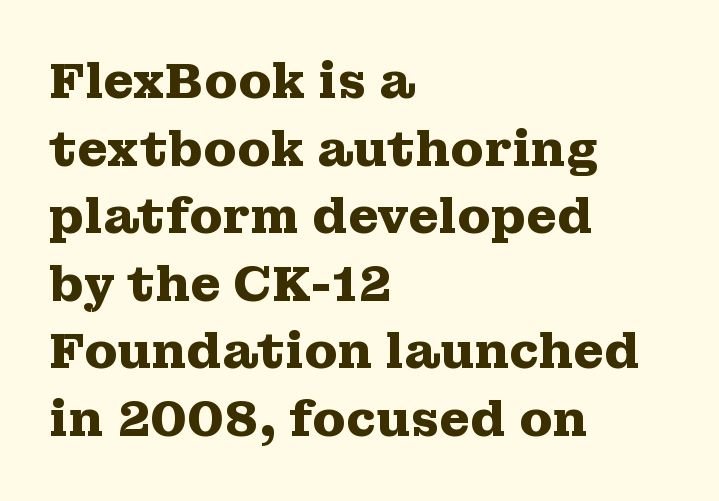
{"serif": "yes", "italic": "no", "bold": "yes", "weight": "heavy", "width": "wide", "stroke_contrast": "medium", "x_height": "medium", "monospaced": "no", "underline": "no", "align": "left", "line_spacing": "normal", "line_spacing_ratio": 1.38, "letter_spacing": "normal", "letter_spacing_em": 0.0, "glyph_px": 49}
